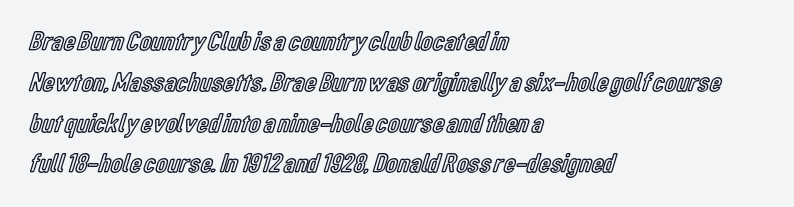
The image shows 27 px text type; set left-aligned, normal line spacing (1.51x), normal letter spacing, not underlined.
